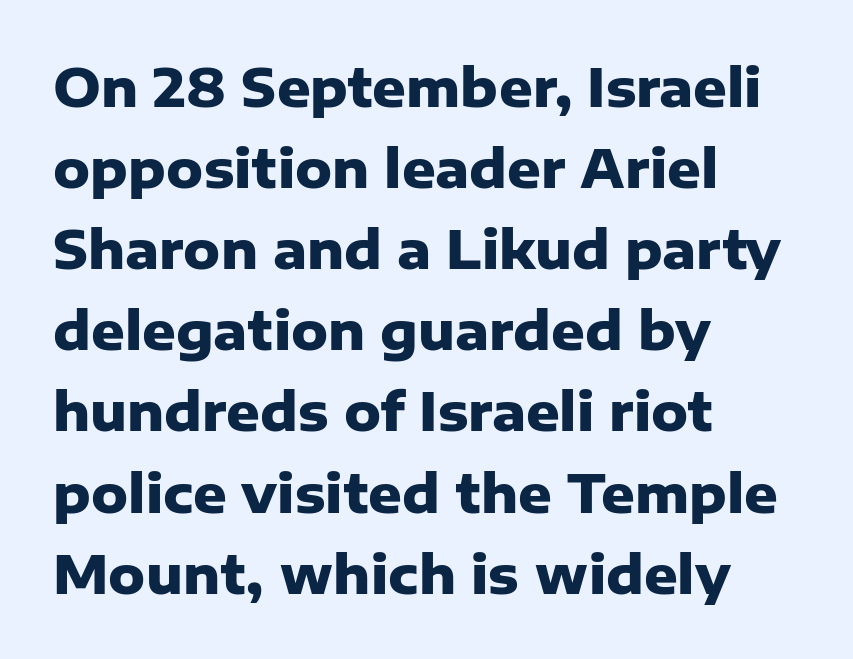
{"serif": "no", "italic": "no", "bold": "yes", "weight": "heavy", "width": "normal", "stroke_contrast": "low", "x_height": "medium", "monospaced": "no", "underline": "no", "align": "left", "line_spacing": "normal", "line_spacing_ratio": 1.56, "letter_spacing": "normal", "letter_spacing_em": 0.0, "glyph_px": 52}
